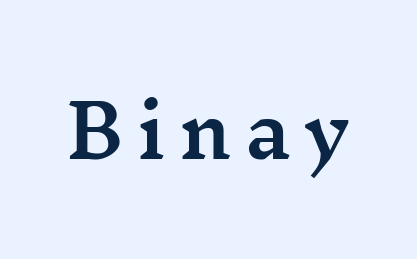
Q: Is the text italic (slanted)? A: No, it is upright.
Q: Is the typeface a serif or a sans-serif typeface? A: Serif.
Q: Is the text underlined? A: No.
Q: Width (condensed, normal, or wide)? A: Wide.
Q: Stroke contrast? A: Medium.
Q: x-height? A: Medium.
Q: Monospaced? A: No.
